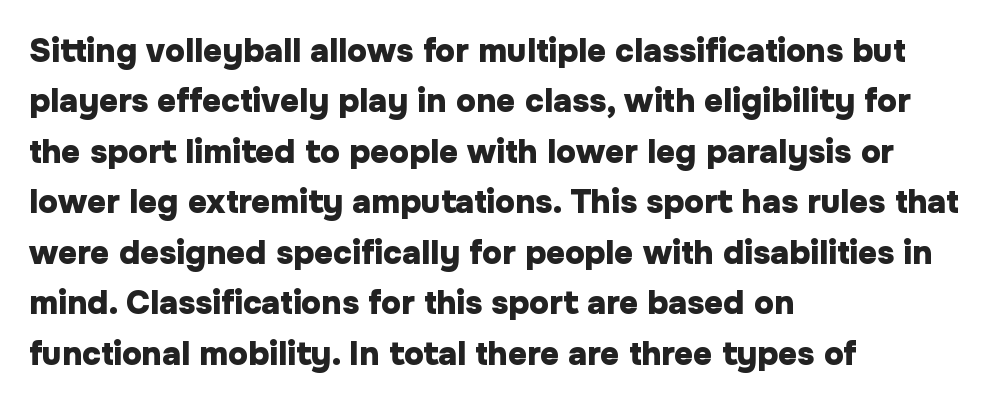
The image shows 33 px heavy sans-serif type, upright; set left-aligned, normal line spacing (1.53x), normal letter spacing, not underlined; low stroke contrast and a medium x-height.
